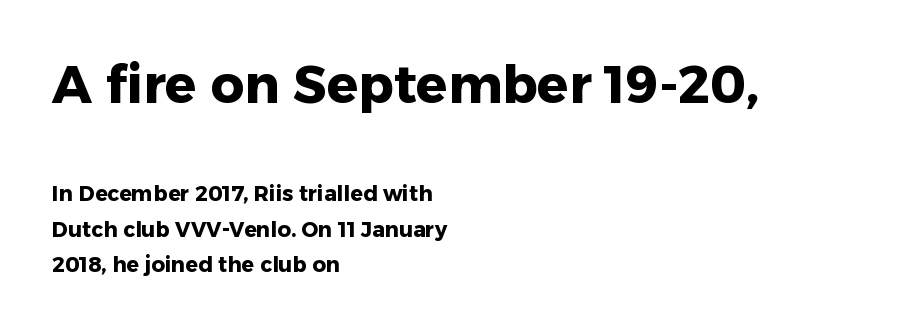
Q: Is the text bold? A: Yes.
Q: Is the text italic (slanted)? A: No, it is upright.
Q: Is the typeface a serif or a sans-serif typeface? A: Sans-serif.
Q: Is the text underlined? A: No.
Q: How is the paragraph aligned? A: Left-aligned.
Q: Is the spacing between letters normal or unusually wide? A: Normal.
Q: Is the spacing between lines tight, normal or loose? A: Normal.
Q: Which block of text is set in a larger size, the first (top) or the second (bottom)? A: The first (top) one.
Q: Width (condensed, normal, or wide)? A: Normal.
Q: Stroke contrast? A: Low.
Q: x-height? A: Medium.
Q: Monospaced? A: No.
